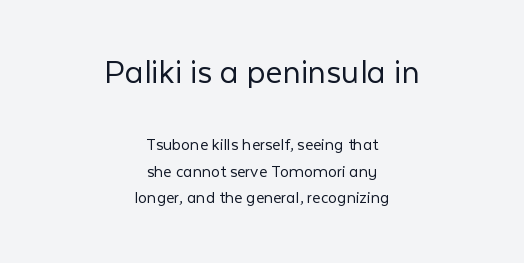
The image shows 36 px light sans-serif type, upright; set centered, normal line spacing (1.46x), normal letter spacing, not underlined; the first (top) block is 2.0x larger; low stroke contrast and a medium x-height.
